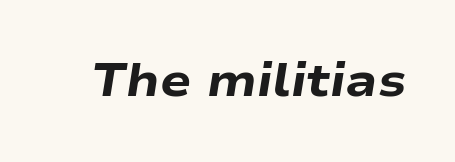
{"italic": "yes", "lean": "right", "slant_degrees": 9, "bold": "yes", "weight": "heavy", "width": "wide", "stroke_contrast": "low", "x_height": "medium", "monospaced": "no", "underline": "no", "letter_spacing": "normal", "letter_spacing_em": 0.0, "glyph_px": 46}
